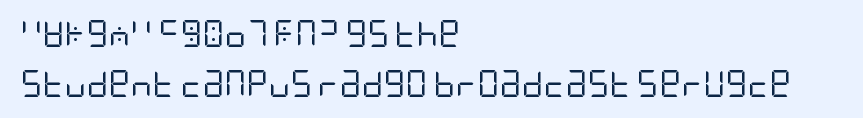
The image shows 27 px text type, upright; set left-aligned, line spacing 1.86x, normal letter spacing, not underlined.
